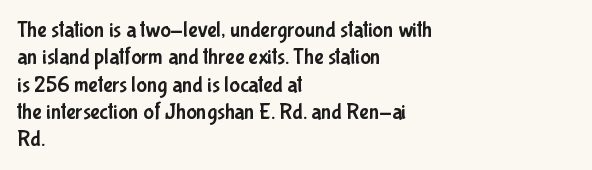
Q: Is the text italic (slanted)? A: No, it is upright.
Q: Is the text underlined? A: No.
Q: How is the paragraph aligned? A: Left-aligned.
Q: Is the spacing between letters normal or unusually wide? A: Normal.
